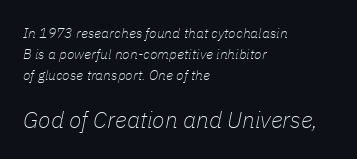
Italic: yes, the glyphs are oblique. This sample is left-justified, so line endings fall wherever the words run out. The line texture is even and compact thanks to regular tracking. Scale increases going downward across the two blocks.
